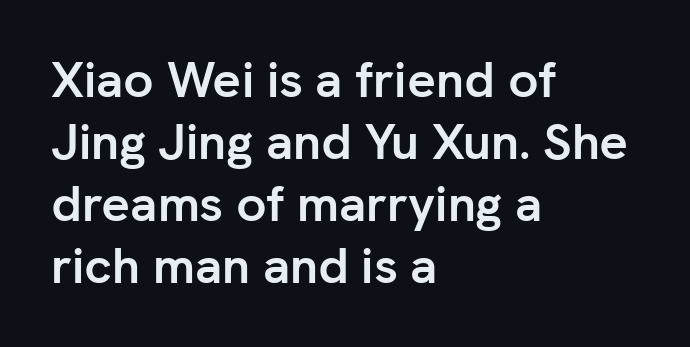
These lines are rendered in a variable-pitch font. These lines are set flush left with a ragged right edge. You can tell it's not italic because the verticals are truly vertical. The characters display no serif detailing; their extremities are plain. Clear beneath every line of the passage. The passage shown has conventional tracking throughout.
